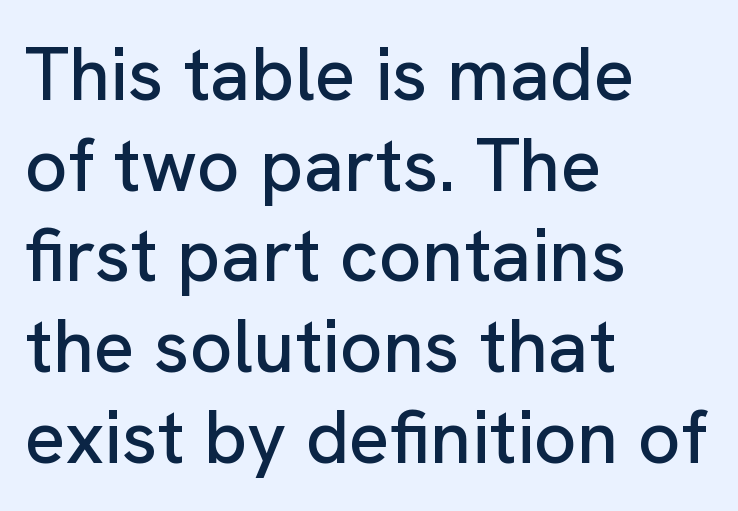
Is there any slant? The stems are plumb. Varying glyph widths throughout — classic text-font behaviour. The strip under each line holds only bare page. One-word summary of the alignment: left. Examine the stroke ends and you'll find no serifs. In terms of letterspacing, this is plain default setting.
